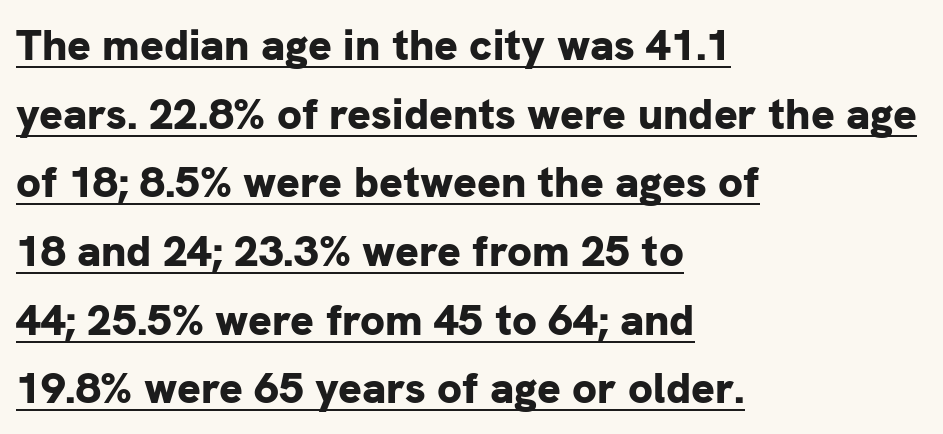
{"serif": "no", "italic": "no", "bold": "yes", "weight": "bold", "width": "normal", "stroke_contrast": "low", "x_height": "medium", "monospaced": "no", "underline": "yes", "align": "left", "line_spacing": "normal", "line_spacing_ratio": 1.56, "letter_spacing": "normal", "letter_spacing_em": 0.0, "glyph_px": 44}
